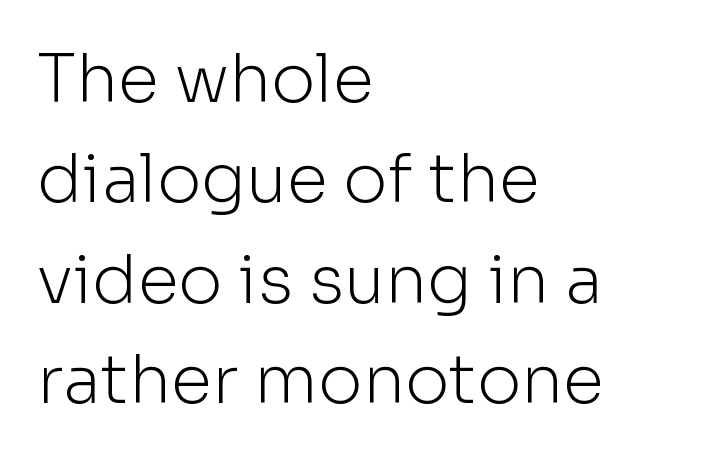
Q: Is the text bold? A: No.
Q: Is the text italic (slanted)? A: No, it is upright.
Q: Is the typeface a serif or a sans-serif typeface? A: Sans-serif.
Q: Is the text underlined? A: No.
Q: How is the paragraph aligned? A: Left-aligned.
Q: Is the spacing between letters normal or unusually wide? A: Normal.
Q: Is the spacing between lines tight, normal or loose? A: Normal.
Q: Width (condensed, normal, or wide)? A: Normal.
Q: Stroke contrast? A: Low.
Q: x-height? A: Medium.
Q: Monospaced? A: No.
